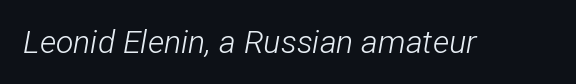
Looking at the ascenders, they clearly lean. Weight: regular or lighter. In terms of letterspacing, this is plain default setting. Words float on clear page, feet unadorned. Spacing verdict: proportional, widths tailored to each character.
